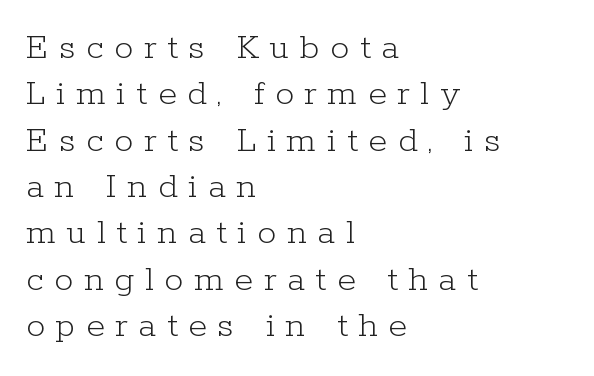
{"serif": "yes", "italic": "no", "bold": "no", "weight": "light", "width": "normal", "stroke_contrast": "low", "x_height": "medium", "monospaced": "no", "underline": "no", "align": "left", "line_spacing_ratio": 1.22, "letter_spacing": "wide", "letter_spacing_em": 0.28, "glyph_px": 38}
